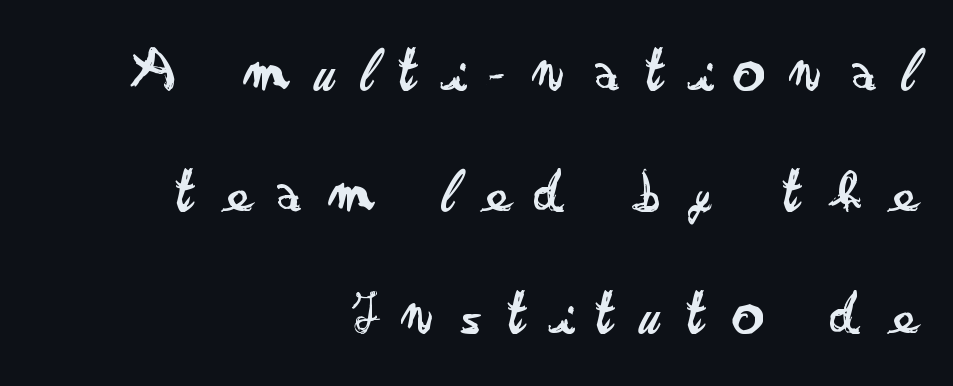
{"serif": "no", "italic": "no", "bold": "no", "weight": "regular", "width": "wide", "stroke_contrast": "low", "x_height": "small", "monospaced": "no", "underline": "no", "align": "right", "line_spacing": "loose", "line_spacing_ratio": 1.99, "letter_spacing": "wide", "letter_spacing_em": 0.43, "glyph_px": 61}
